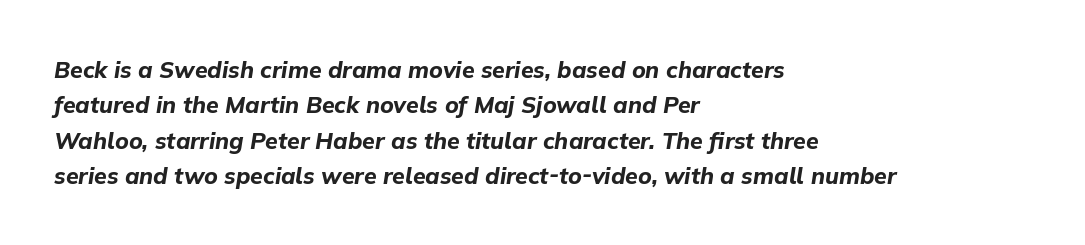
Q: Is the text bold? A: Yes.
Q: Is the text italic (slanted)? A: Yes, it leans right by about 9 degrees.
Q: Is the text underlined? A: No.
Q: How is the paragraph aligned? A: Left-aligned.
Q: Is the spacing between letters normal or unusually wide? A: Normal.
Q: Is the spacing between lines tight, normal or loose? A: Normal.
